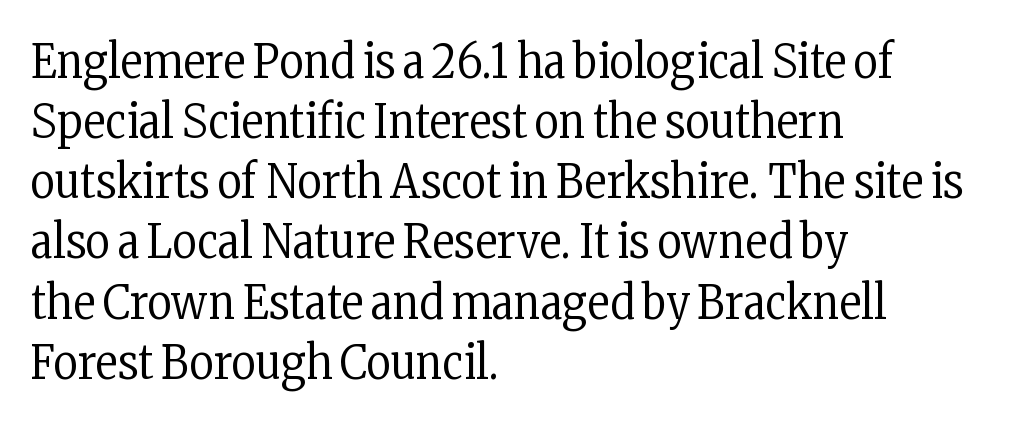
The image shows 47 px regular-weight, condensed serif type, upright; set left-aligned, normal line spacing (1.28x), normal letter spacing, not underlined; low stroke contrast and a medium x-height.
